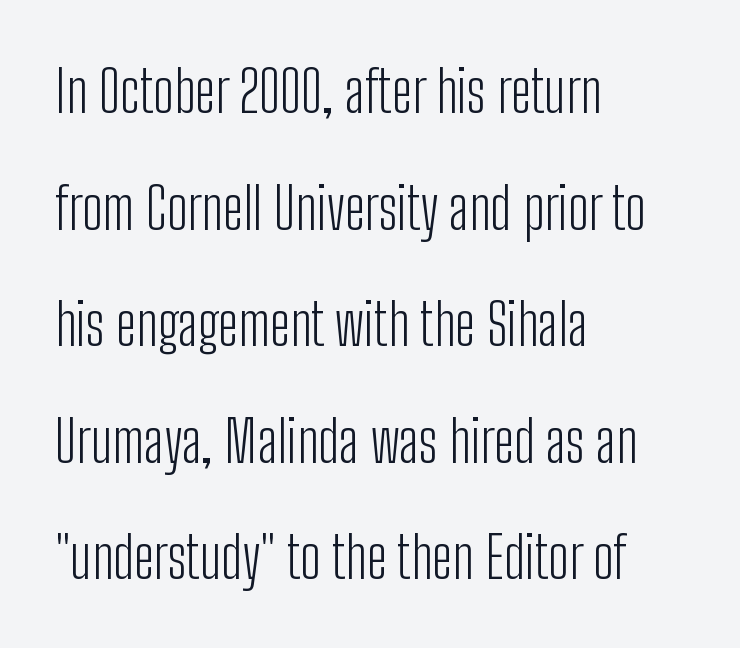
The image shows 58 px light, condensed sans-serif type, upright; set left-aligned, loose line spacing (2.01x), normal letter spacing, not underlined; low stroke contrast and a medium x-height.
